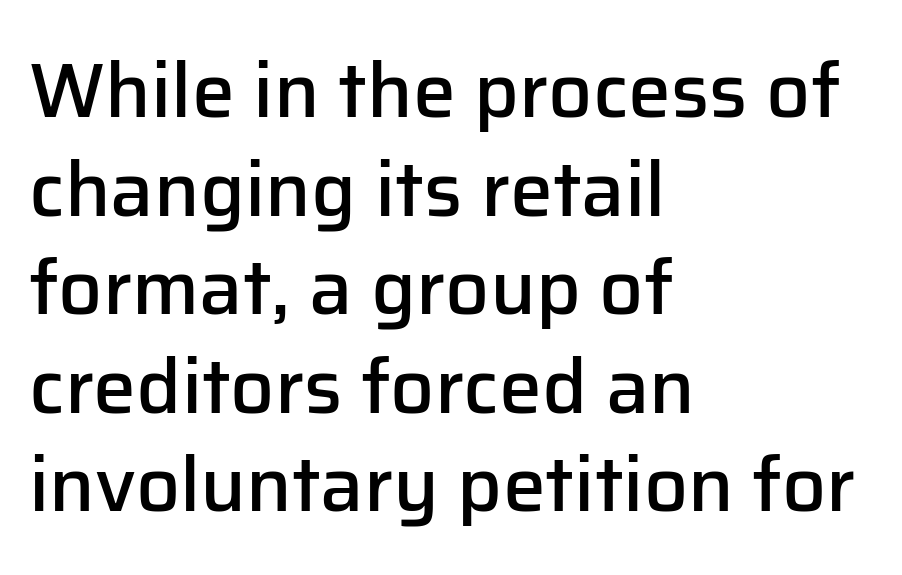
The image shows 77 px semibold sans-serif type, upright; set left-aligned, normal line spacing (1.28x), normal letter spacing, not underlined; low stroke contrast and a medium x-height.
